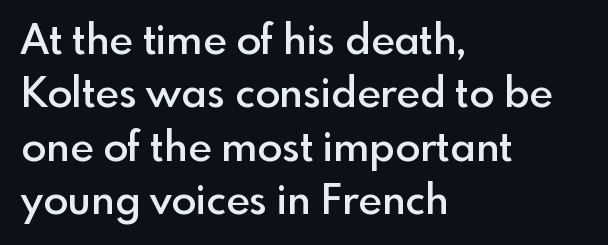
Q: Is the text bold? A: Semi-bold.
Q: Is the text italic (slanted)? A: No, it is upright.
Q: Is the typeface a serif or a sans-serif typeface? A: Sans-serif.
Q: Is the text underlined? A: No.
Q: How is the paragraph aligned? A: Left-aligned.
Q: Is the spacing between letters normal or unusually wide? A: Normal.
Q: Is the spacing between lines tight, normal or loose? A: Normal.
Q: Width (condensed, normal, or wide)? A: Normal.
Q: x-height? A: Small.
Q: Monospaced? A: No.
